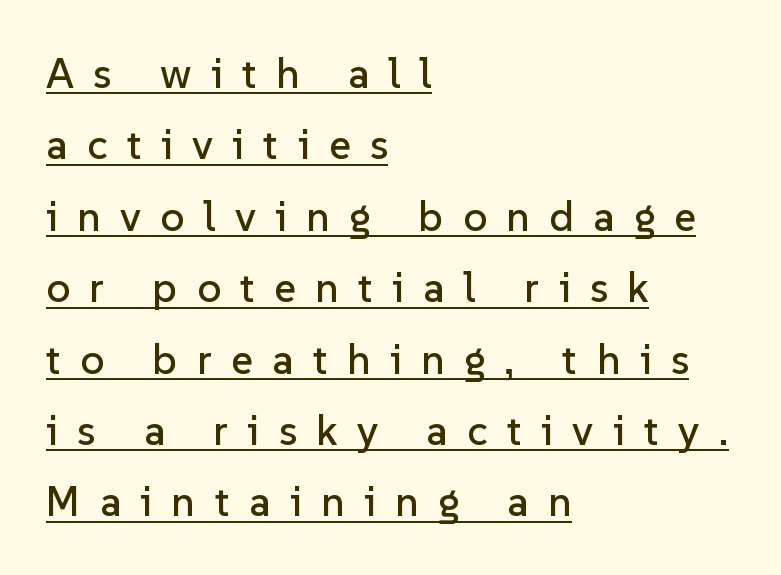
The image shows 42 px sans-serif type, upright; set left-aligned, normal line spacing (1.7x), unusually wide letter spacing (+0.46 em), underlined; low stroke contrast and a medium x-height.
